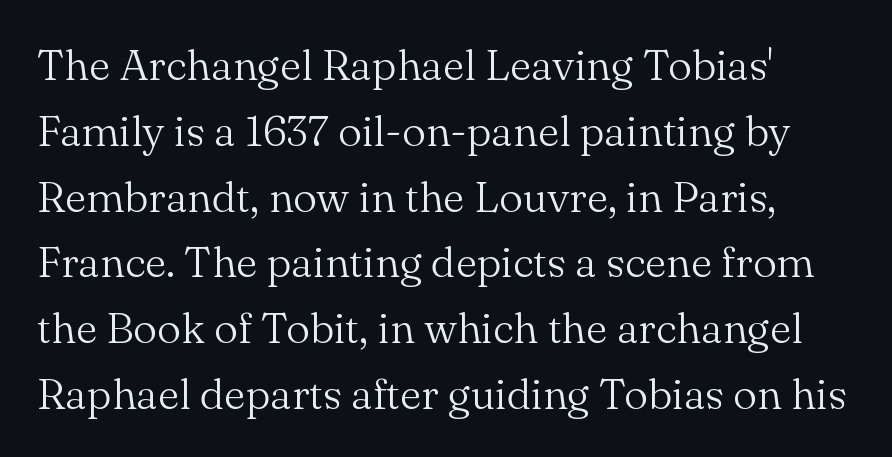
The image shows 43 px light serif type, upright; set left-aligned, normal line spacing (1.53x), normal letter spacing, not underlined; medium stroke contrast and a small x-height.
